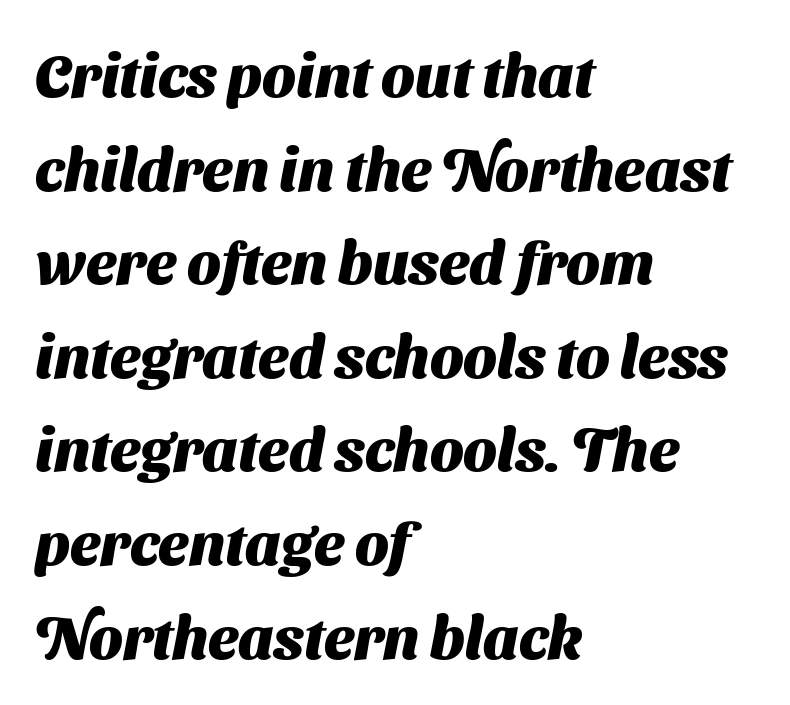
{"serif": "no", "bold": "yes", "weight": "heavy", "width": "normal", "stroke_contrast": "medium", "x_height": "medium", "monospaced": "no", "underline": "no", "align": "left", "line_spacing": "normal", "line_spacing_ratio": 1.56, "letter_spacing": "normal", "letter_spacing_em": 0.0, "glyph_px": 60}
